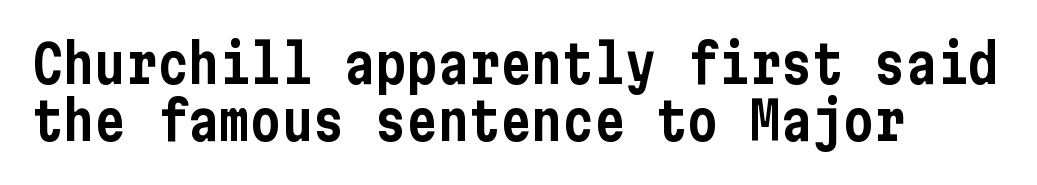
The image shows 52 px condensed sans-serif type, upright; set left-aligned, tight line spacing (1.1x), normal letter spacing, not underlined; low stroke contrast and a medium x-height.
